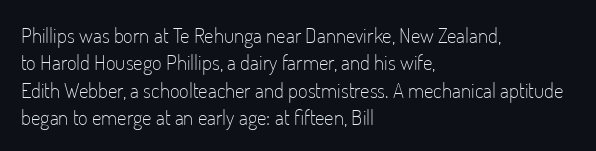
Q: Is the text bold? A: No.
Q: Is the text italic (slanted)? A: No, it is upright.
Q: Is the text underlined? A: No.
Q: How is the paragraph aligned? A: Left-aligned.
Q: Is the spacing between letters normal or unusually wide? A: Normal.
Q: Is the spacing between lines tight, normal or loose? A: Normal.
